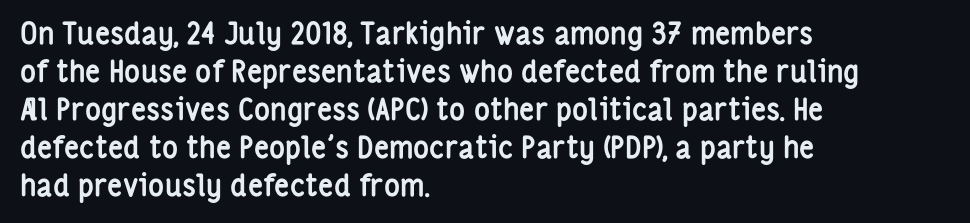
Q: Is the text bold? A: Yes.
Q: Is the text italic (slanted)? A: No, it is upright.
Q: Is the typeface a serif or a sans-serif typeface? A: Sans-serif.
Q: Is the text underlined? A: No.
Q: How is the paragraph aligned? A: Left-aligned.
Q: Is the spacing between letters normal or unusually wide? A: Normal.
Q: Is the spacing between lines tight, normal or loose? A: Normal.
Q: Width (condensed, normal, or wide)? A: Condensed.
Q: Stroke contrast? A: Low.
Q: x-height? A: Medium.
Q: Monospaced? A: No.
